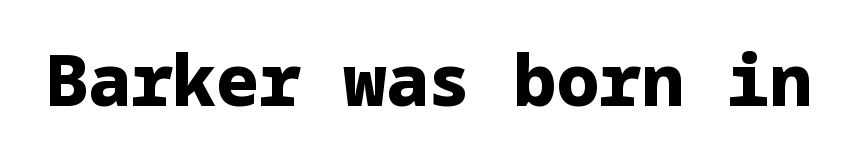
The image shows 71 px heavy sans-serif type, upright; set normal letter spacing, not underlined; low stroke contrast and a medium x-height.
